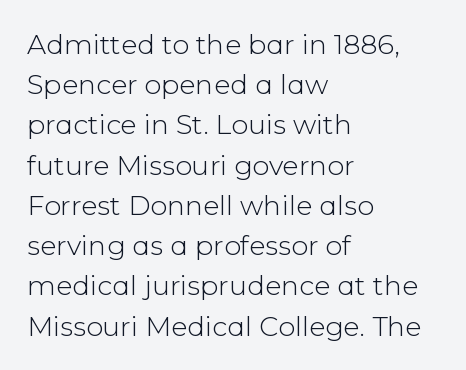
The paragraph shown leans on its left margin. Has an underline been added? It has not. The font's upright variant was chosen for this text. The cut favours lightness, reaching ordinary text weight at its darkest.
